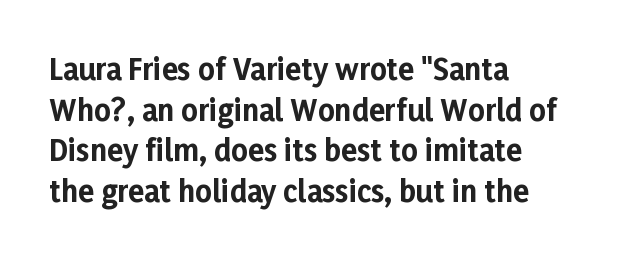
{"serif": "no", "italic": "no", "bold": "yes", "weight": "bold", "width": "normal", "stroke_contrast": "low", "x_height": "medium", "monospaced": "no", "underline": "no", "align": "left", "line_spacing": "normal", "line_spacing_ratio": 1.4, "letter_spacing": "normal", "letter_spacing_em": 0.0, "glyph_px": 29}
